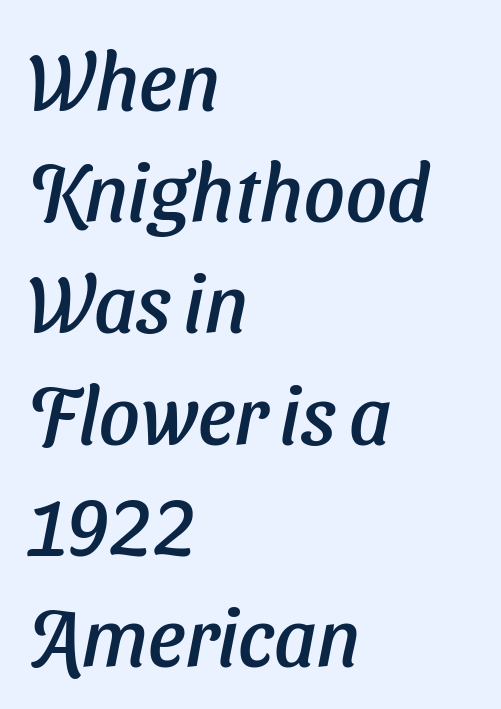
{"italic": "yes", "lean": "right", "slant_degrees": 11, "width": "normal", "stroke_contrast": "low", "x_height": "medium", "monospaced": "no", "underline": "no", "align": "left", "line_spacing": "normal", "line_spacing_ratio": 1.39, "letter_spacing": "normal", "letter_spacing_em": 0.0, "glyph_px": 80}
